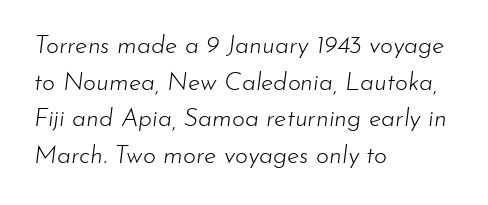
The image shows 25 px text type, italic (leaning right); set left-aligned, normal line spacing (1.47x), normal letter spacing, not underlined.
